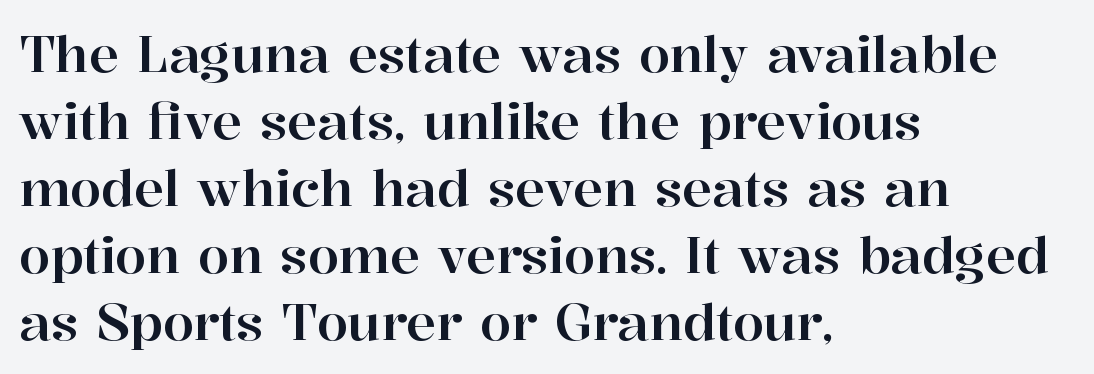
Q: Is the text italic (slanted)? A: No, it is upright.
Q: Is the typeface a serif or a sans-serif typeface? A: Serif.
Q: Is the text underlined? A: No.
Q: How is the paragraph aligned? A: Left-aligned.
Q: Is the spacing between letters normal or unusually wide? A: Normal.
Q: Is the spacing between lines tight, normal or loose? A: Normal.
Q: Width (condensed, normal, or wide)? A: Normal.
Q: Stroke contrast? A: High.
Q: x-height? A: Medium.
Q: Monospaced? A: No.
